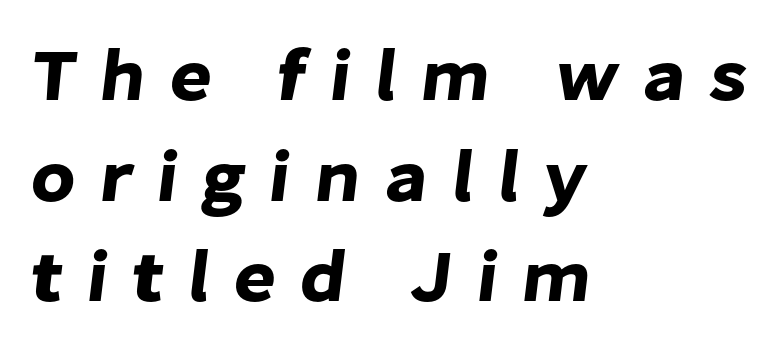
The image shows 73 px sans-serif type; set left-aligned, normal line spacing (1.38x), unusually wide letter spacing (+0.32 em), not underlined; low stroke contrast and a medium x-height.
